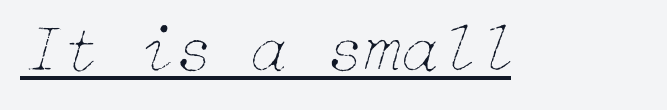
Ink coverage per letter is moderate at most. The typography opts for an oblique posture over an upright one. The horizontal fit of the characters is conventional and even. Underlining? Definitely there.
